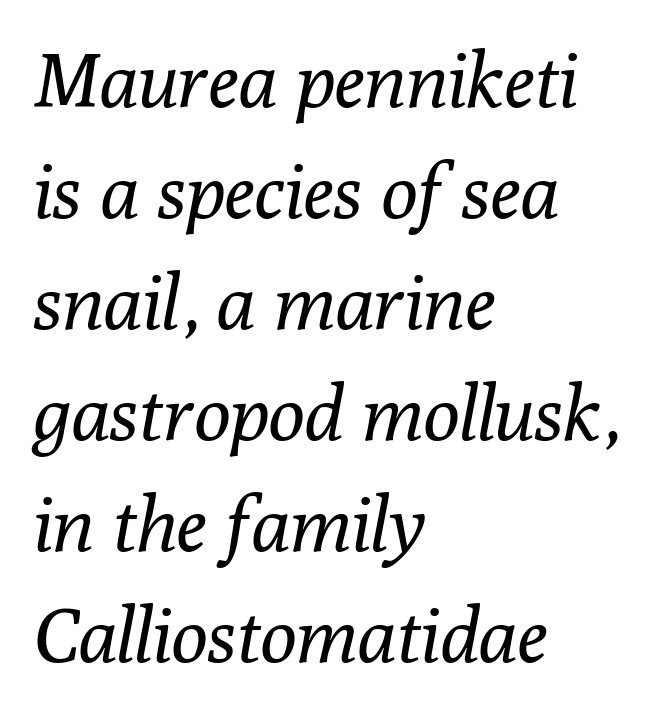
{"serif": "yes", "italic": "yes", "lean": "right", "slant_degrees": 10, "bold": "no", "weight": "regular", "width": "normal", "stroke_contrast": "low", "x_height": "medium", "monospaced": "no", "underline": "no", "align": "left", "line_spacing": "normal", "line_spacing_ratio": 1.46, "letter_spacing": "normal", "letter_spacing_em": 0.0, "glyph_px": 76}
